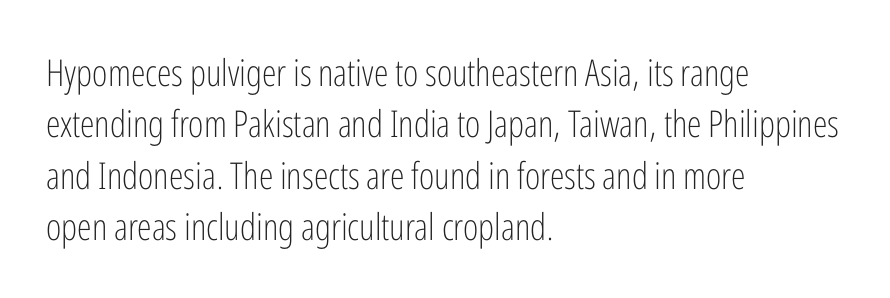
{"serif": "no", "italic": "no", "bold": "no", "weight": "light", "width": "condensed", "stroke_contrast": "low", "x_height": "medium", "monospaced": "no", "underline": "no", "align": "left", "line_spacing": "normal", "line_spacing_ratio": 1.39, "letter_spacing": "normal", "letter_spacing_em": 0.0, "glyph_px": 37}
